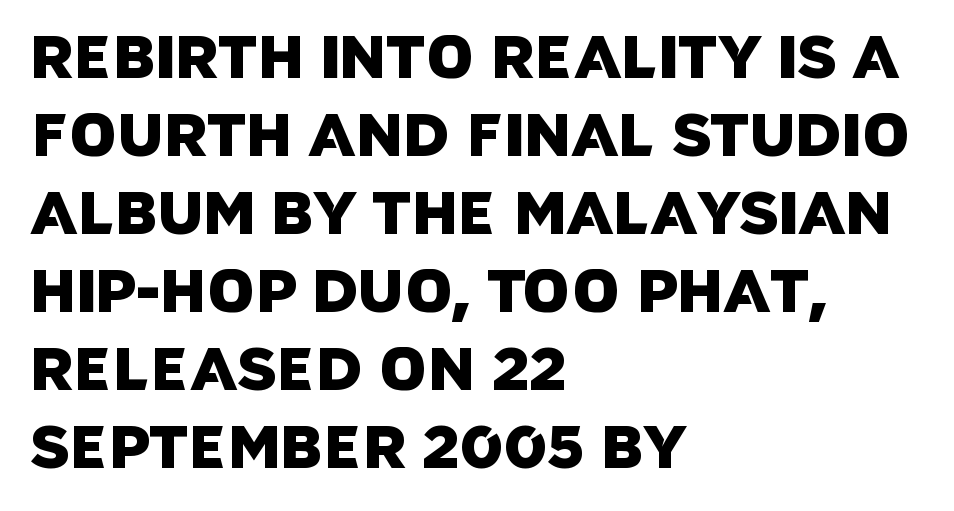
Do the characters align in a grid? No, the font is proportional. Leftover space on each line is placed entirely after the last word. Honestly, there is no underline to notice here at all. Letter spacing: default. To sum up the face: it is a sans, with no serifs.
